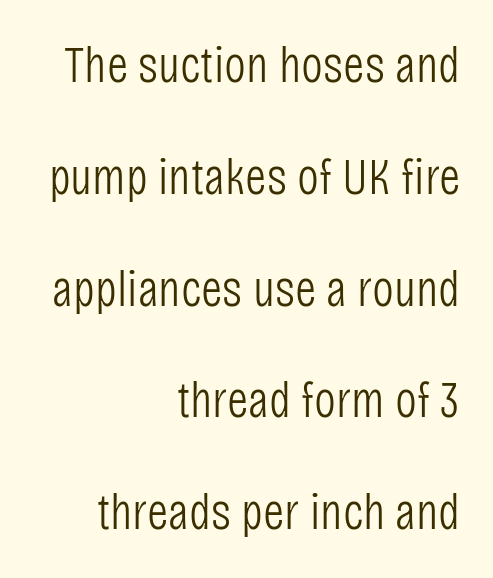
{"serif": "no", "italic": "no", "bold": "no", "weight": "light", "width": "condensed", "stroke_contrast": "low", "x_height": "large", "monospaced": "no", "underline": "no", "align": "right", "line_spacing": "loose", "line_spacing_ratio": 2.15, "letter_spacing": "normal", "letter_spacing_em": 0.0, "glyph_px": 52}
